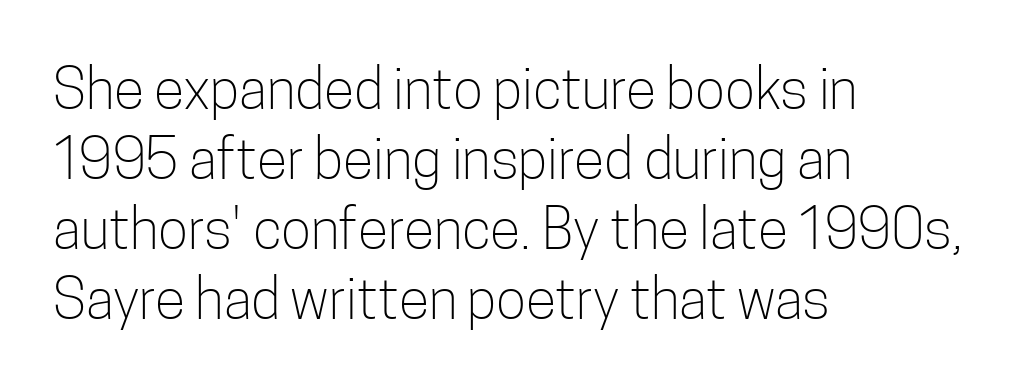
The image shows 56 px light, condensed sans-serif type, upright; set left-aligned, normal line spacing (1.25x), normal letter spacing, not underlined; low stroke contrast and a medium x-height.
